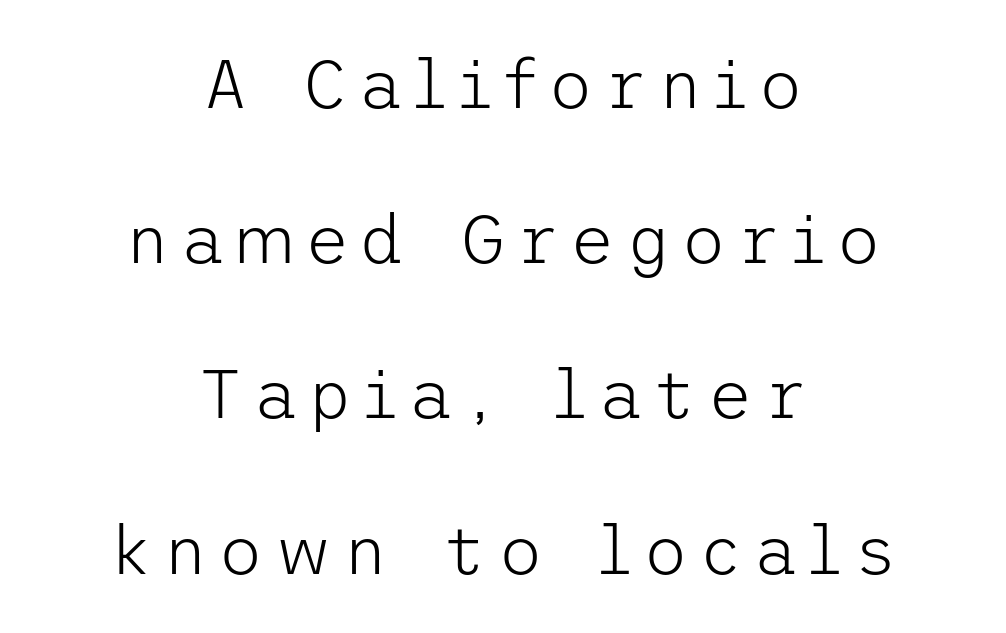
The image shows 69 px light sans-serif type, upright; set centered, loose line spacing (2.25x), not underlined; low stroke contrast and a medium x-height.
